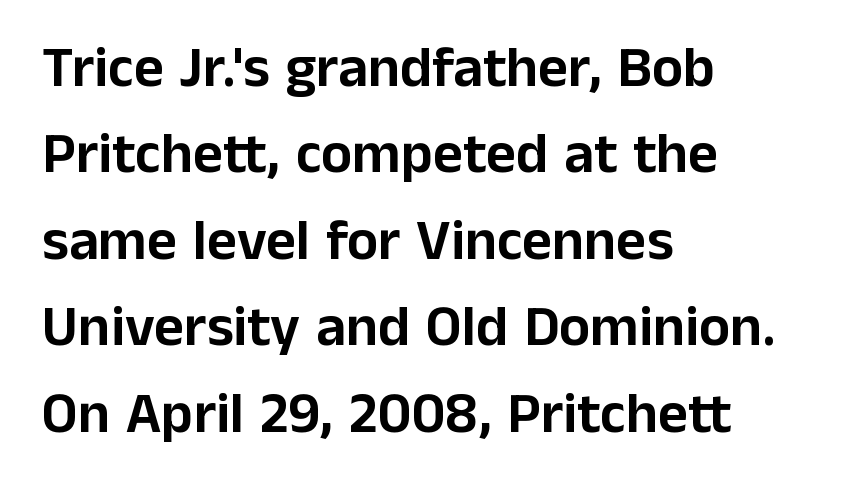
{"serif": "no", "italic": "no", "width": "normal", "stroke_contrast": "low", "x_height": "medium", "monospaced": "no", "underline": "no", "align": "left", "line_spacing": "normal", "line_spacing_ratio": 1.49, "letter_spacing": "normal", "letter_spacing_em": 0.0, "glyph_px": 58}
